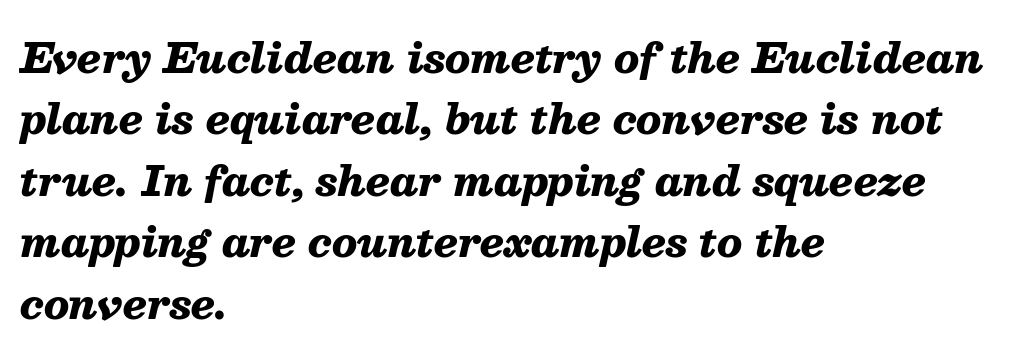
Q: Is the text bold? A: Yes.
Q: Is the text italic (slanted)? A: Yes, it leans right by about 13 degrees.
Q: Is the text underlined? A: No.
Q: How is the paragraph aligned? A: Left-aligned.
Q: Is the spacing between letters normal or unusually wide? A: Normal.
Q: Is the spacing between lines tight, normal or loose? A: Normal.
Q: Width (condensed, normal, or wide)? A: Normal.
Q: Stroke contrast? A: Medium.
Q: x-height? A: Medium.
Q: Monospaced? A: No.
